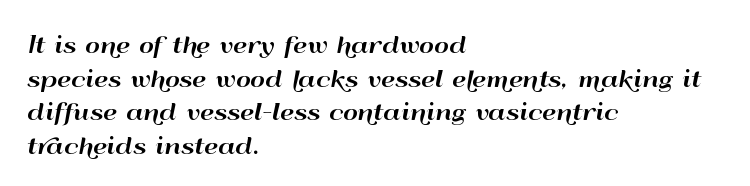
{"underline": "no", "align": "left", "line_spacing": "normal", "line_spacing_ratio": 1.46, "letter_spacing": "normal", "letter_spacing_em": 0.0, "glyph_px": 23}
